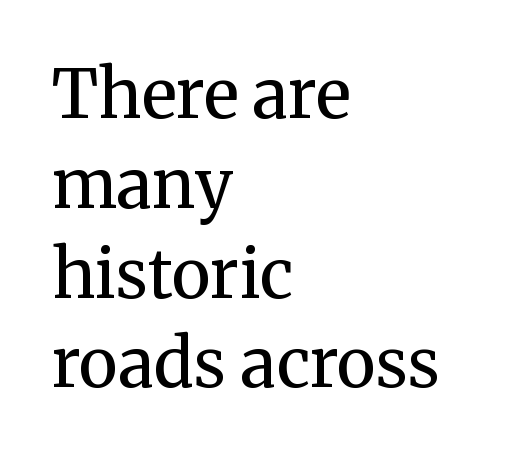
{"serif": "yes", "italic": "no", "bold": "no", "weight": "regular", "width": "normal", "stroke_contrast": "medium", "x_height": "medium", "monospaced": "no", "underline": "no", "align": "left", "line_spacing": "normal", "line_spacing_ratio": 1.34, "letter_spacing": "normal", "letter_spacing_em": 0.0, "glyph_px": 67}
